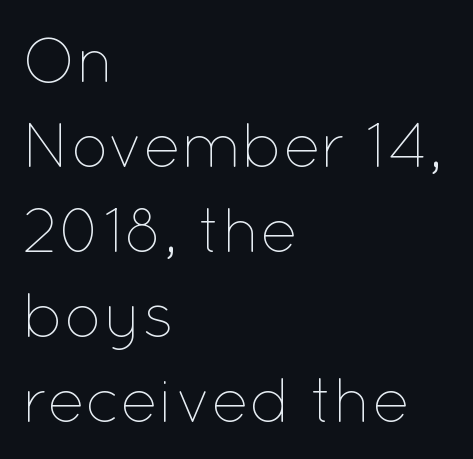
Q: Is the text bold? A: No.
Q: Is the text italic (slanted)? A: No, it is upright.
Q: Is the text underlined? A: No.
Q: How is the paragraph aligned? A: Left-aligned.
Q: Is the spacing between letters normal or unusually wide? A: Normal.
Q: Is the spacing between lines tight, normal or loose? A: Normal.
Q: Width (condensed, normal, or wide)? A: Normal.
Q: Stroke contrast? A: Low.
Q: x-height? A: Medium.
Q: Monospaced? A: No.
